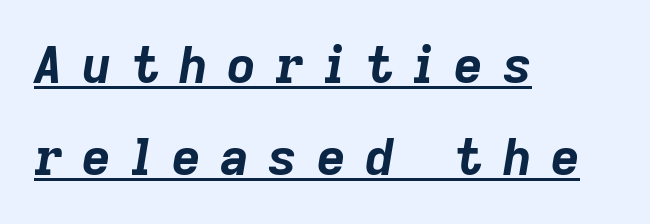
The image shows 50 px bold type, italic (leaning right); set left-aligned, line spacing 1.85x, unusually wide letter spacing (+0.39 em), underlined; low stroke contrast and a medium x-height.
